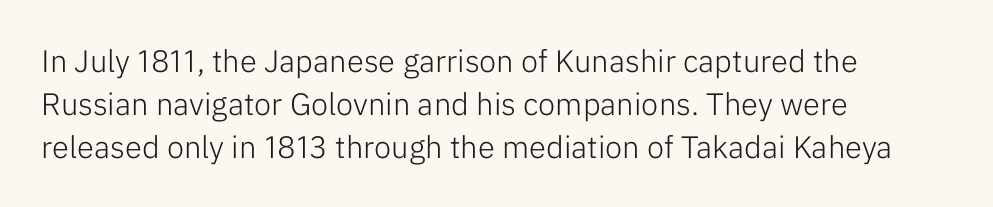
Q: Is the text bold? A: No.
Q: Is the text italic (slanted)? A: No, it is upright.
Q: Is the typeface a serif or a sans-serif typeface? A: Sans-serif.
Q: Is the text underlined? A: No.
Q: How is the paragraph aligned? A: Left-aligned.
Q: Is the spacing between letters normal or unusually wide? A: Normal.
Q: Is the spacing between lines tight, normal or loose? A: Normal.
Q: Width (condensed, normal, or wide)? A: Normal.
Q: Stroke contrast? A: Low.
Q: x-height? A: Medium.
Q: Monospaced? A: No.
